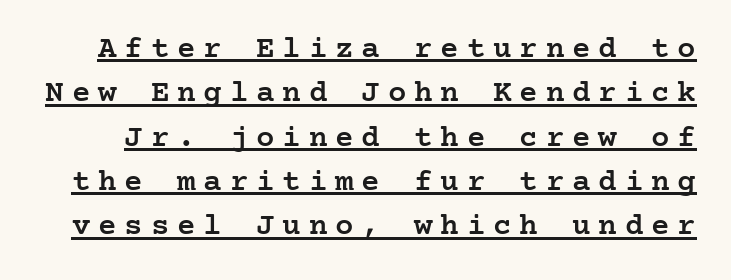
{"serif": "yes", "italic": "no", "bold": "semi", "weight": "semibold", "width": "normal", "stroke_contrast": "low", "x_height": "medium", "underline": "yes", "line_spacing": "normal", "line_spacing_ratio": 1.43, "letter_spacing": "wide", "letter_spacing_em": 0.25, "glyph_px": 31}
